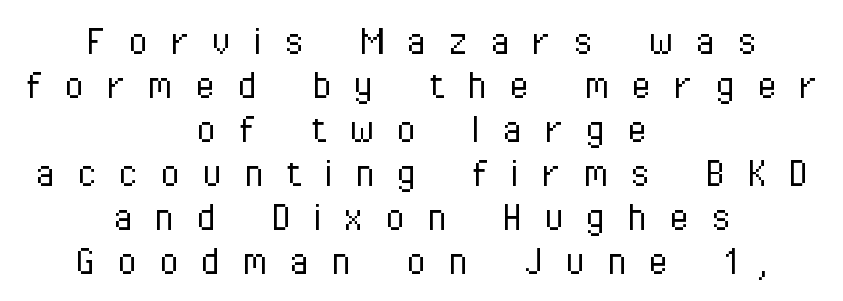
{"serif": "no", "italic": "no", "bold": "no", "weight": "light", "width": "condensed", "stroke_contrast": "low", "x_height": "medium", "monospaced": "no", "underline": "no", "align": "center", "line_spacing": "tight", "line_spacing_ratio": 0.98, "letter_spacing": "wide", "letter_spacing_em": 0.49, "glyph_px": 45}
